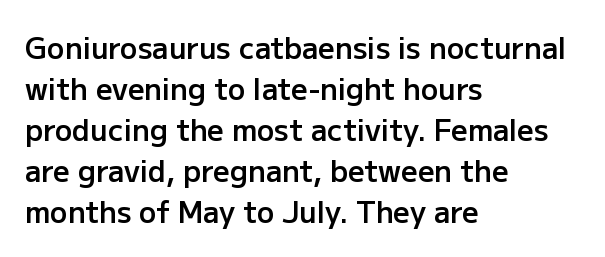
A bit beefed up — I'd call it semibold rather than bold. Characters follow at the spacing the type designer built in. Font category for this specimen: sans-serif. Each row of text sits above clean, open space. Tall strokes in this sample are plumb rather than angled. The designer left line spacing at the default.
